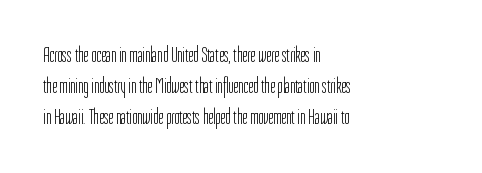
The image shows 22 px text type, upright; set left-aligned, normal line spacing (1.42x), normal letter spacing, not underlined.
